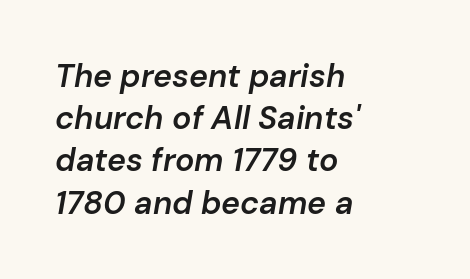
Q: Is the text bold? A: Semi-bold.
Q: Is the text italic (slanted)? A: Yes, it leans right by about 10 degrees.
Q: Is the text underlined? A: No.
Q: How is the paragraph aligned? A: Left-aligned.
Q: Is the spacing between letters normal or unusually wide? A: Normal.
Q: Is the spacing between lines tight, normal or loose? A: Normal.
Q: Width (condensed, normal, or wide)? A: Normal.
Q: Stroke contrast? A: Low.
Q: x-height? A: Medium.
Q: Monospaced? A: No.
